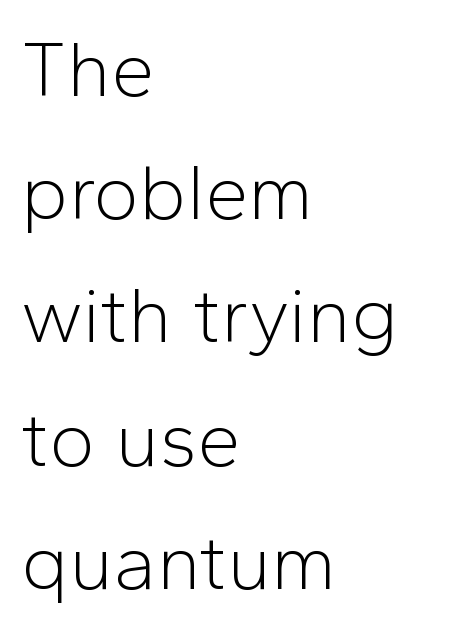
{"serif": "no", "italic": "no", "bold": "no", "weight": "light", "width": "normal", "stroke_contrast": "low", "x_height": "medium", "monospaced": "no", "underline": "no", "align": "left", "line_spacing": "normal", "line_spacing_ratio": 1.58, "letter_spacing": "normal", "letter_spacing_em": 0.0, "glyph_px": 78}
